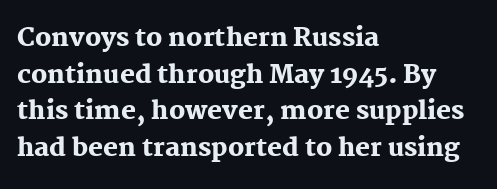
The image shows 25 px bold type, upright; set left-aligned, normal line spacing (1.47x), normal letter spacing, not underlined.
